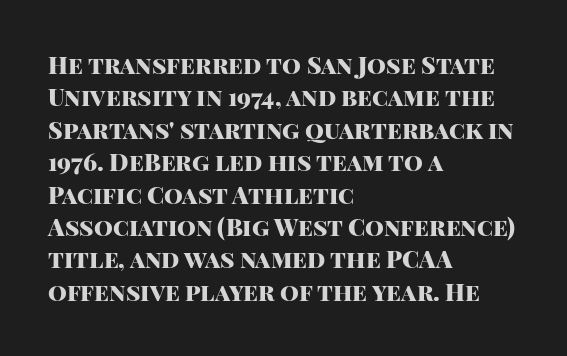
{"italic": "no", "bold": "yes", "underline": "no", "align": "left", "line_spacing": "normal", "line_spacing_ratio": 1.35, "letter_spacing": "normal", "letter_spacing_em": 0.0, "glyph_px": 24}
